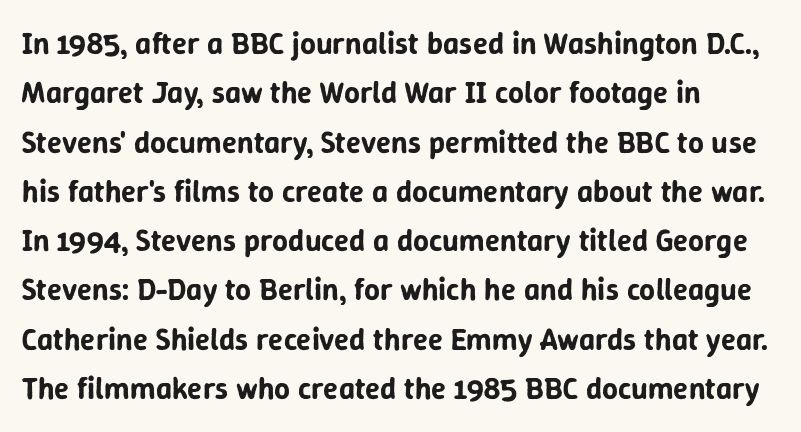
Q: Is the text italic (slanted)? A: No, it is upright.
Q: Is the typeface a serif or a sans-serif typeface? A: Sans-serif.
Q: Is the text underlined? A: No.
Q: How is the paragraph aligned? A: Left-aligned.
Q: Is the spacing between letters normal or unusually wide? A: Normal.
Q: Is the spacing between lines tight, normal or loose? A: Normal.
Q: Width (condensed, normal, or wide)? A: Normal.
Q: Stroke contrast? A: Low.
Q: x-height? A: Medium.
Q: Monospaced? A: No.
